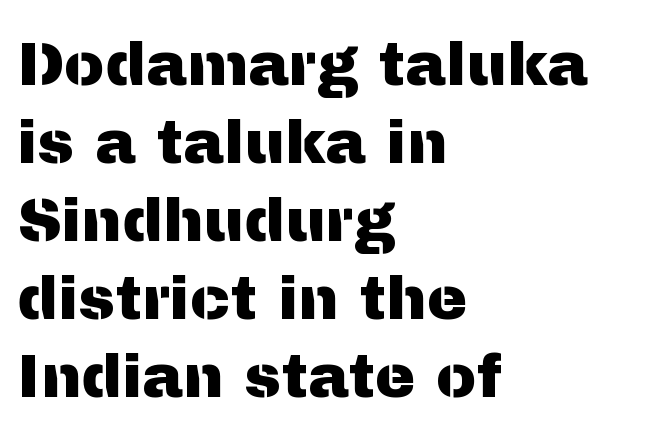
The image shows 61 px sans-serif type, upright; set left-aligned, normal line spacing (1.28x), normal letter spacing, not underlined; medium stroke contrast and a medium x-height.
